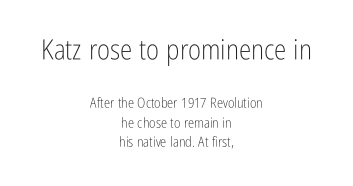
A student would call this center alignment; a typographer would say set centered. A roman cut, with each character standing at attention. Observe the ordinary spacing: letters are neighbours, not strangers. Reading top to bottom, the characters get smaller at the block break. Just letters on the line, the space beneath them empty.
